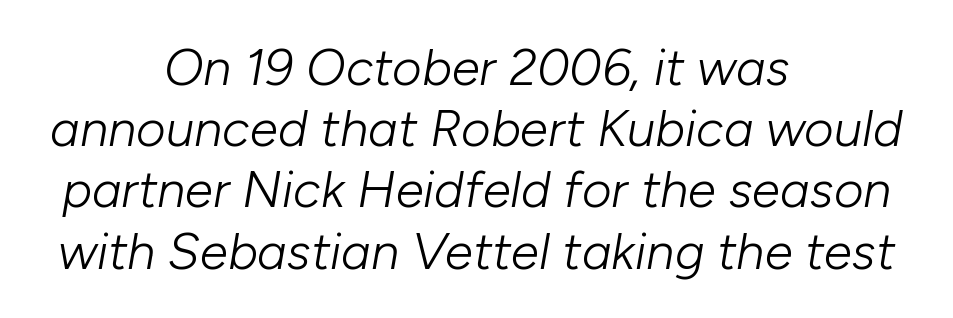
Q: Is the text bold? A: No.
Q: Is the text italic (slanted)? A: Yes, it leans right by about 10 degrees.
Q: Is the text underlined? A: No.
Q: How is the paragraph aligned? A: Centered.
Q: Is the spacing between letters normal or unusually wide? A: Normal.
Q: Width (condensed, normal, or wide)? A: Normal.
Q: Stroke contrast? A: Low.
Q: x-height? A: Medium.
Q: Monospaced? A: No.
